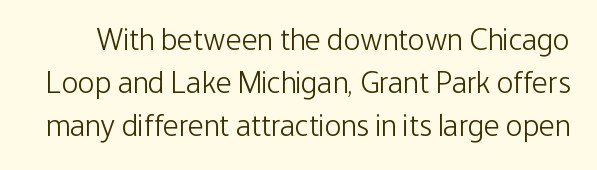
{"serif": "no", "italic": "no", "bold": "no", "weight": "light", "width": "condensed", "stroke_contrast": "low", "x_height": "medium", "monospaced": "no", "underline": "no", "line_spacing": "normal", "line_spacing_ratio": 1.38, "letter_spacing": "normal", "letter_spacing_em": 0.0, "glyph_px": 31}
